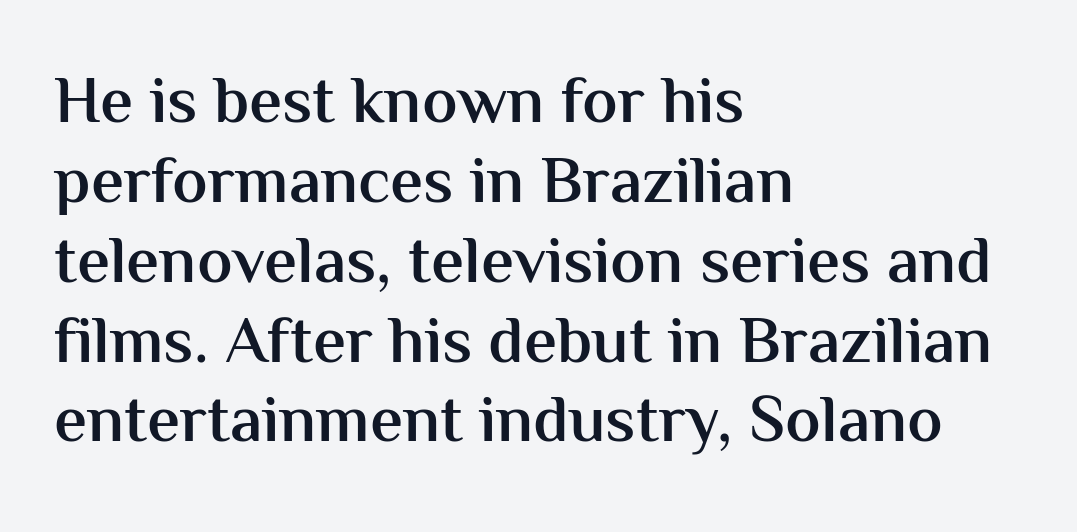
{"serif": "no", "italic": "no", "bold": "semi", "weight": "semibold", "width": "normal", "stroke_contrast": "medium", "x_height": "medium", "monospaced": "no", "underline": "no", "align": "left", "line_spacing_ratio": 1.21, "letter_spacing": "normal", "letter_spacing_em": 0.0, "glyph_px": 66}
